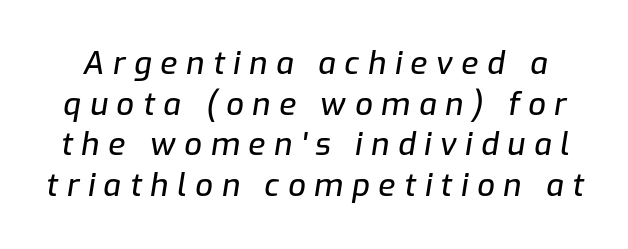
Spacing verdict: proportional, widths tailored to each character. This sample keeps an unexceptional amount of space between lines. The face used here has a pronounced slope to its letters. This rendering widens character spacing well past its baseline value.
